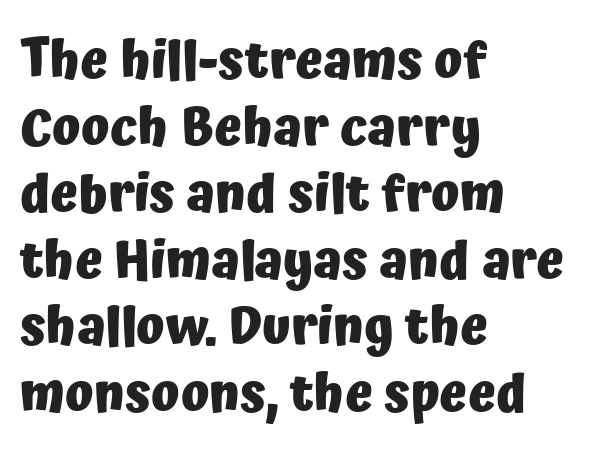
Q: Is the text bold? A: Yes.
Q: Is the text italic (slanted)? A: No, it is upright.
Q: Is the typeface a serif or a sans-serif typeface? A: Sans-serif.
Q: Is the text underlined? A: No.
Q: How is the paragraph aligned? A: Left-aligned.
Q: Is the spacing between letters normal or unusually wide? A: Normal.
Q: Is the spacing between lines tight, normal or loose? A: Normal.
Q: Width (condensed, normal, or wide)? A: Normal.
Q: Stroke contrast? A: Low.
Q: x-height? A: Medium.
Q: Monospaced? A: No.
